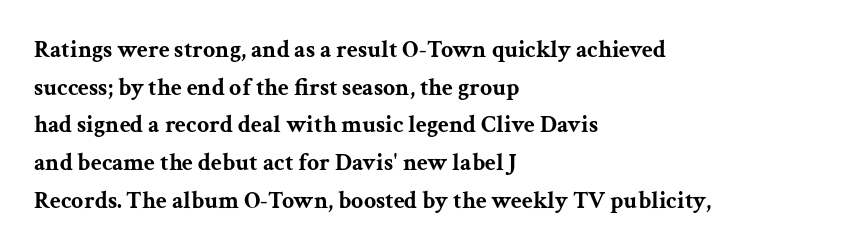
Heavy, bold letterforms. Quick note: underline off. The space between consecutive lines is moderate. This is roman type, the default non-slanted kind. The compositor pushed each line to the left boundary.
